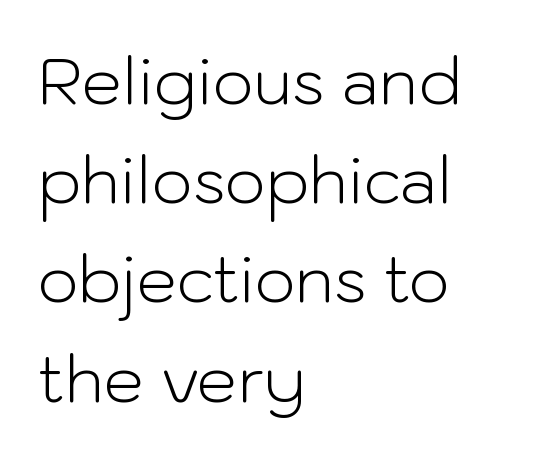
The image shows 64 px light sans-serif type, upright; set left-aligned, normal line spacing (1.55x), normal letter spacing, not underlined; low stroke contrast and a medium x-height.
